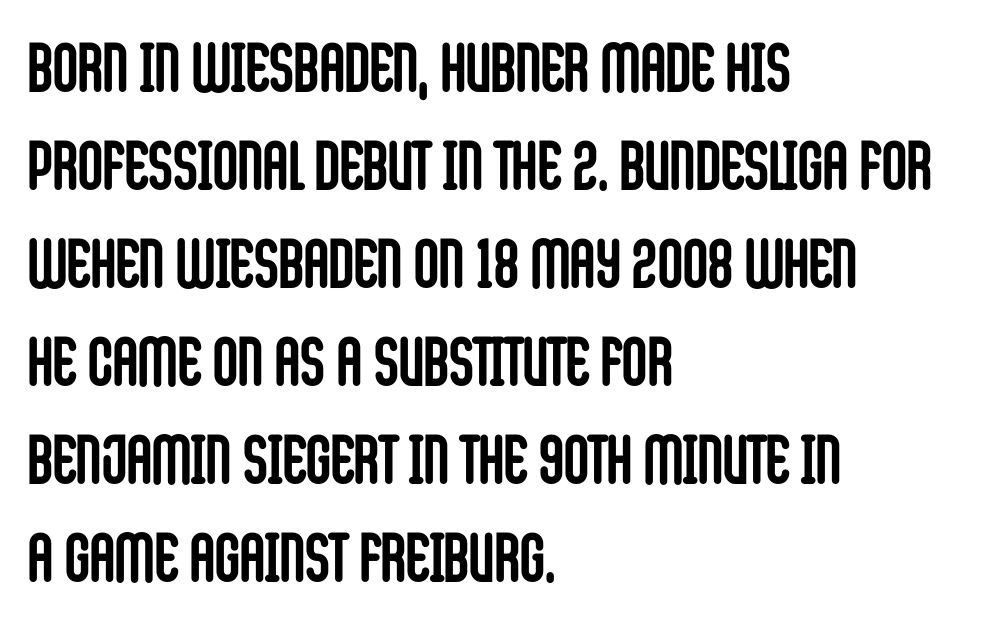
These lines stack with their left ends in a neat column. The baseline area is clear. The rows are spaced the way most documents space them. The letters stand straight up with perfectly vertical stems. Are there feet on the stems? There aren't — it's a sans. The horizontal fit of the characters is conventional and even.
